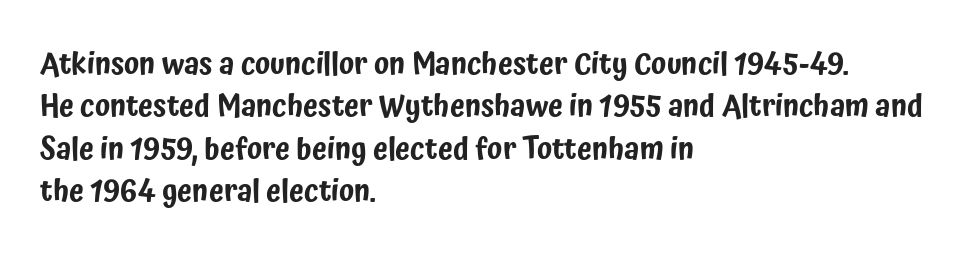
The image shows 30 px condensed sans-serif type, upright; set left-aligned, normal line spacing (1.41x), normal letter spacing, not underlined; low stroke contrast and a medium x-height.
